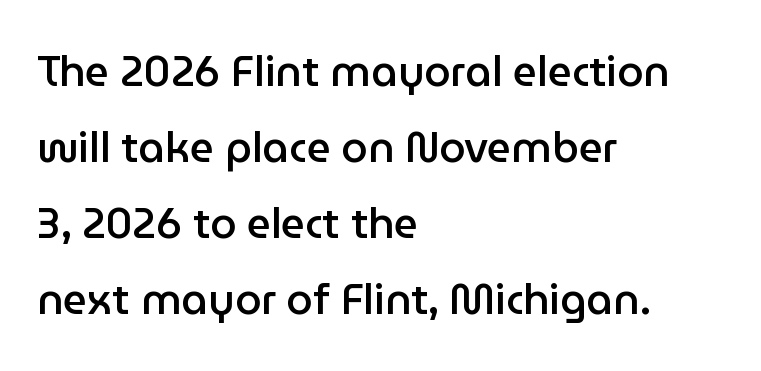
Q: Is the text bold? A: Semi-bold.
Q: Is the text italic (slanted)? A: No, it is upright.
Q: Is the typeface a serif or a sans-serif typeface? A: Sans-serif.
Q: Is the text underlined? A: No.
Q: How is the paragraph aligned? A: Left-aligned.
Q: Is the spacing between letters normal or unusually wide? A: Normal.
Q: Width (condensed, normal, or wide)? A: Normal.
Q: Stroke contrast? A: Low.
Q: x-height? A: Medium.
Q: Monospaced? A: No.
